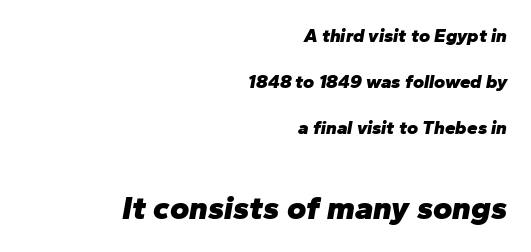
{"italic": "yes", "lean": "right", "slant_degrees": 10, "bold": "yes", "weight": "heavy", "width": "normal", "stroke_contrast": "low", "x_height": "medium", "monospaced": "no", "underline": "no", "align": "right", "line_spacing": "loose", "line_spacing_ratio": 2.41, "letter_spacing": "normal", "letter_spacing_em": 0.0, "larger_block": "second", "size_ratio": 1.74, "glyph_px": 33}
